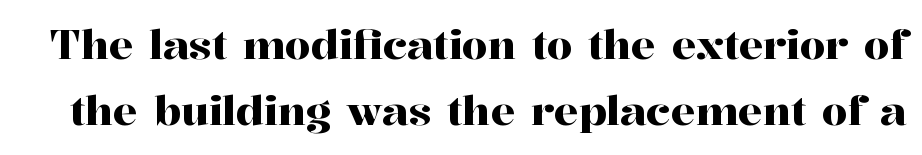
Q: Is the text italic (slanted)? A: No, it is upright.
Q: Is the typeface a serif or a sans-serif typeface? A: Serif.
Q: Is the text underlined? A: No.
Q: Is the spacing between letters normal or unusually wide? A: Normal.
Q: Is the spacing between lines tight, normal or loose? A: Normal.
Q: Width (condensed, normal, or wide)? A: Normal.
Q: Stroke contrast? A: High.
Q: x-height? A: Medium.
Q: Monospaced? A: No.
